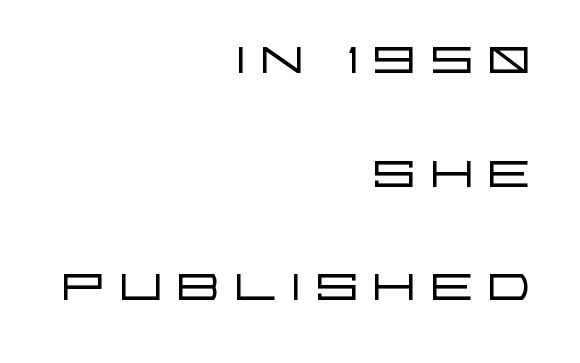
Q: Is the text bold? A: No.
Q: Is the text italic (slanted)? A: No, it is upright.
Q: Is the typeface a serif or a sans-serif typeface? A: Sans-serif.
Q: Is the text underlined? A: No.
Q: How is the paragraph aligned? A: Right-aligned.
Q: Is the spacing between lines tight, normal or loose? A: Normal.
Q: Width (condensed, normal, or wide)? A: Wide.
Q: Stroke contrast? A: Low.
Q: x-height? A: Large.
Q: Monospaced? A: No.
